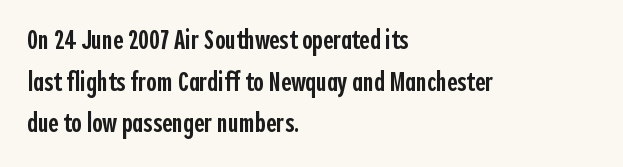
Q: Is the text bold? A: Semi-bold.
Q: Is the text italic (slanted)? A: No, it is upright.
Q: Is the typeface a serif or a sans-serif typeface? A: Sans-serif.
Q: Is the text underlined? A: No.
Q: How is the paragraph aligned? A: Left-aligned.
Q: Is the spacing between letters normal or unusually wide? A: Normal.
Q: Is the spacing between lines tight, normal or loose? A: Normal.
Q: Width (condensed, normal, or wide)? A: Condensed.
Q: x-height? A: Medium.
Q: Monospaced? A: No.
